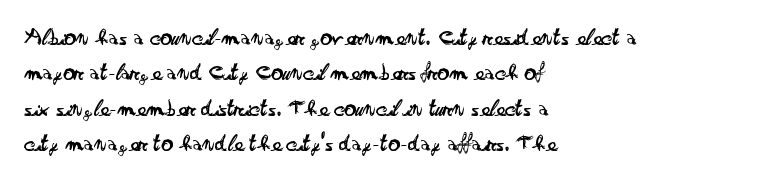
{"italic": "no", "bold": "no", "underline": "no", "align": "left", "line_spacing": "normal", "line_spacing_ratio": 1.47, "letter_spacing": "normal", "letter_spacing_em": 0.0, "glyph_px": 24}
